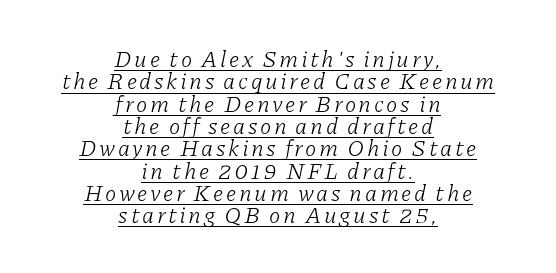
These glyphs show unthickened strokes, regular width or finer. The glyphs are accompanied by a horizontal stroke just below them. The font's italic variant was chosen for this text. The lines are packed closely together with very little leading. These lines stack symmetrically, like a column narrowing and widening about its center.
